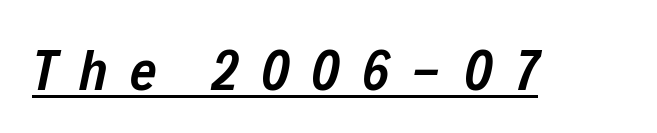
Characters follow at a spacing far wider than the type designer built in. Every letter is mildly thick-stroked: semibold rather than bold. What decoration does the sample have? An underline. Posture: slanted. Note the varied advance widths — an 'i' is clearly narrower than an 'm'.
